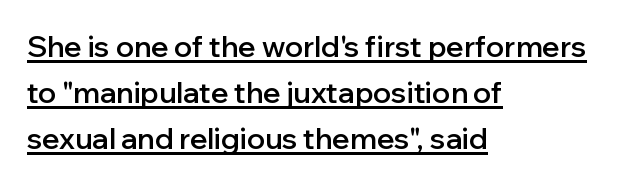
A semibold gives these letters moderate extra thickness, short of bold. Varying glyph widths throughout — classic text-font behaviour. Every row of glyphs begins at an identical x-position on the left. The letters stand straight up with perfectly vertical stems. This sample carries an underscore along the baseline area.
